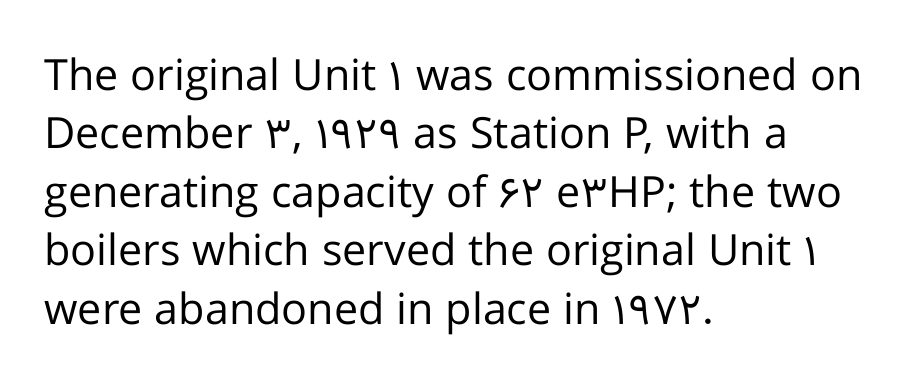
{"serif": "no", "italic": "no", "bold": "no", "weight": "regular", "width": "normal", "stroke_contrast": "low", "x_height": "medium", "monospaced": "no", "underline": "no", "align": "left", "line_spacing": "normal", "line_spacing_ratio": 1.36, "letter_spacing": "normal", "letter_spacing_em": 0.0, "glyph_px": 43}
